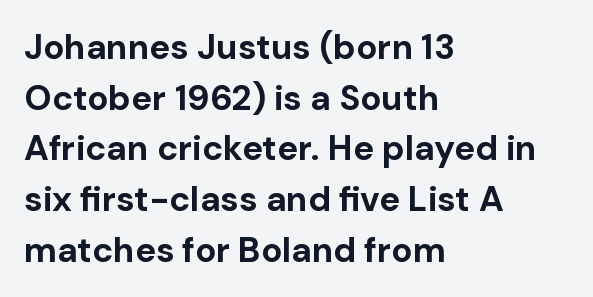
Between one letter and the next there's only the usual sliver of space. A roman cut, with each character standing at attention. The zone under the glyphs is completely vacant. Does the weight exceed regular? Yes, all the way to bold. Layout note: lines flush left. Each letter's strokes conclude bluntly, with no projecting serifs.
